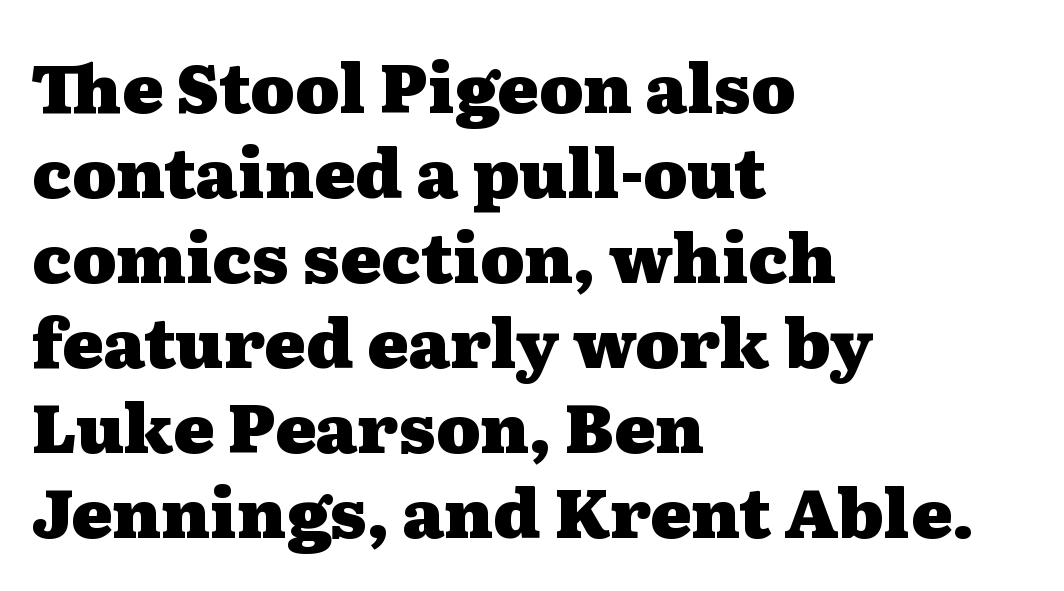
The image shows 68 px heavy, wide serif type, upright; set left-aligned, normal line spacing (1.25x), normal letter spacing, not underlined; medium stroke contrast and a medium x-height.
